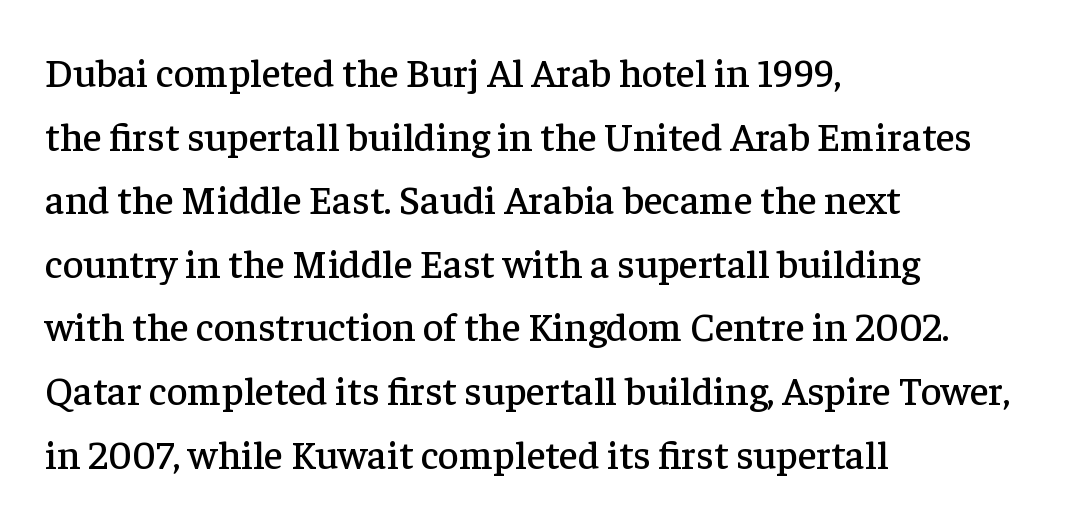
The image shows 40 px serif type, upright; set left-aligned, normal line spacing (1.59x), normal letter spacing, not underlined; low stroke contrast and a medium x-height.
